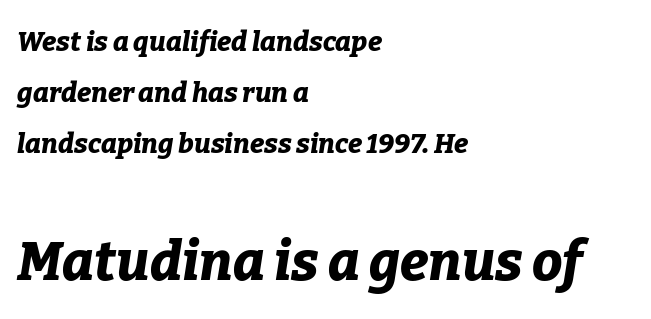
Q: Is the text bold? A: Yes.
Q: Is the text italic (slanted)? A: Yes, it leans right by about 9 degrees.
Q: Is the text underlined? A: No.
Q: How is the paragraph aligned? A: Left-aligned.
Q: Is the spacing between letters normal or unusually wide? A: Normal.
Q: Which block of text is set in a larger size, the first (top) or the second (bottom)? A: The second (bottom) one.
Q: Width (condensed, normal, or wide)? A: Normal.
Q: Stroke contrast? A: Low.
Q: x-height? A: Medium.
Q: Monospaced? A: No.
